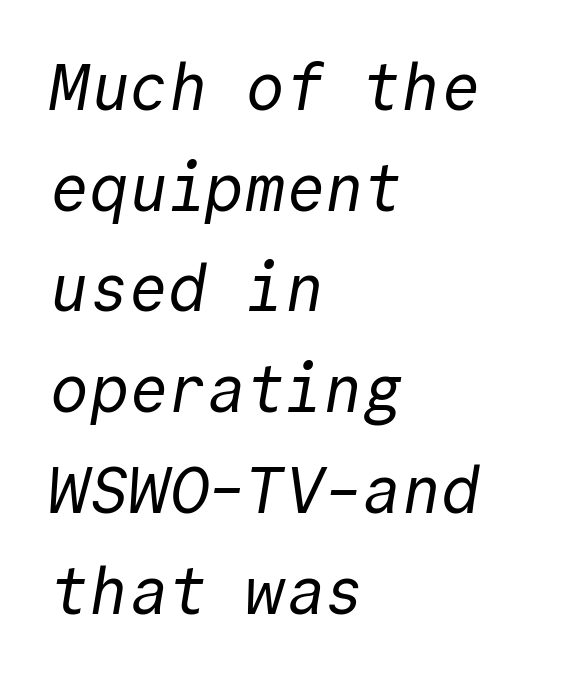
Q: Is the text bold? A: No.
Q: Is the typeface a serif or a sans-serif typeface? A: Sans-serif.
Q: Is the text underlined? A: No.
Q: How is the paragraph aligned? A: Left-aligned.
Q: Is the spacing between letters normal or unusually wide? A: Normal.
Q: Is the spacing between lines tight, normal or loose? A: Normal.
Q: Width (condensed, normal, or wide)? A: Normal.
Q: x-height? A: Medium.
Q: Monospaced? A: Yes.
